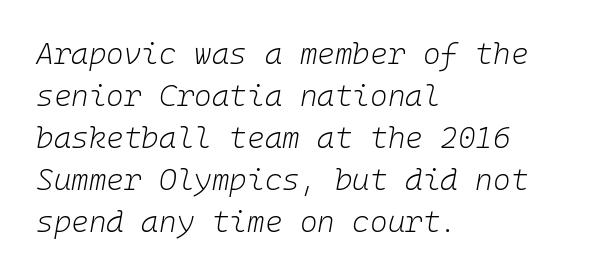
The image shows 30 px light type, italic (leaning right), monospaced; set left-aligned, normal line spacing (1.4x), normal letter spacing, not underlined; low stroke contrast and a medium x-height.
